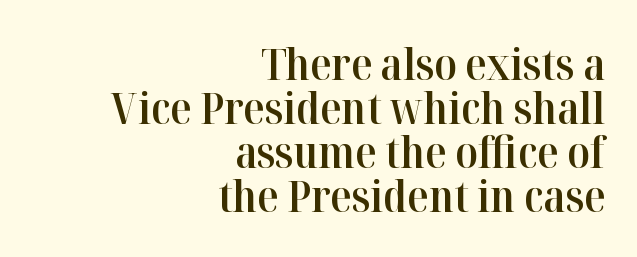
The image shows 44 px semibold serif type, upright; set right-aligned, tight line spacing (1.0x), normal letter spacing, not underlined; high stroke contrast and a medium x-height.
